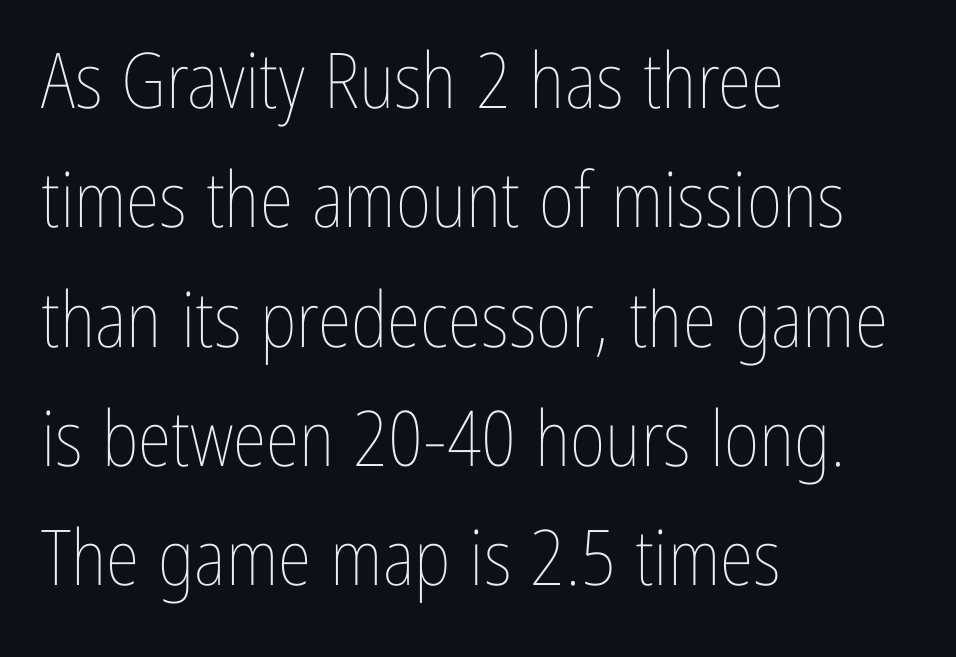
{"italic": "no", "bold": "no", "weight": "thin", "width": "condensed", "stroke_contrast": "low", "x_height": "medium", "monospaced": "no", "underline": "no", "align": "left", "line_spacing": "normal", "line_spacing_ratio": 1.55, "letter_spacing": "normal", "letter_spacing_em": 0.0, "glyph_px": 77}
